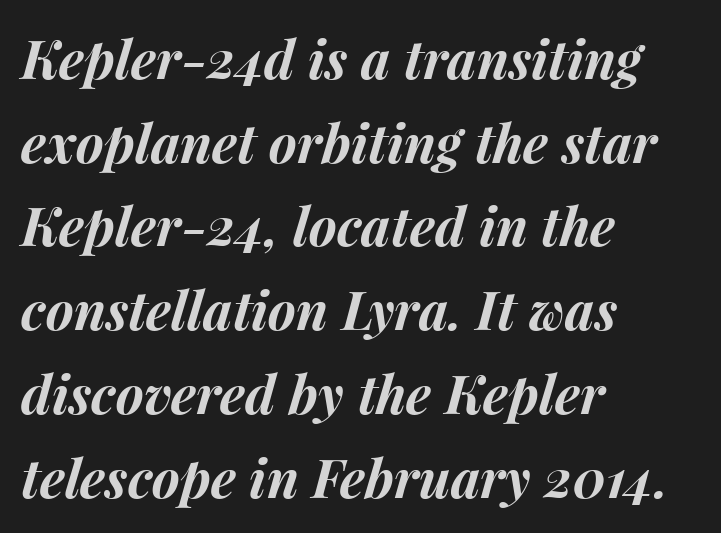
This sample keeps an unexceptional amount of space between lines. Bold? Absolutely — the strokes are thick and heavy. Looks like regular typesetting: each glyph gets only the width it needs. Unmarked baselines from the first word to the last. The lettering tilts uniformly, giving the passage an italic look.
